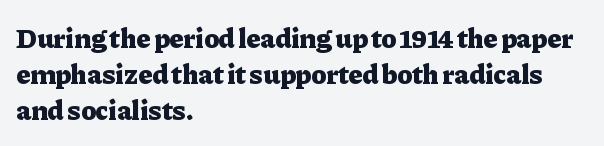
The image shows 28 px heavy serif type, upright; set left-aligned, normal line spacing (1.29x), normal letter spacing, not underlined; low stroke contrast and a medium x-height.
